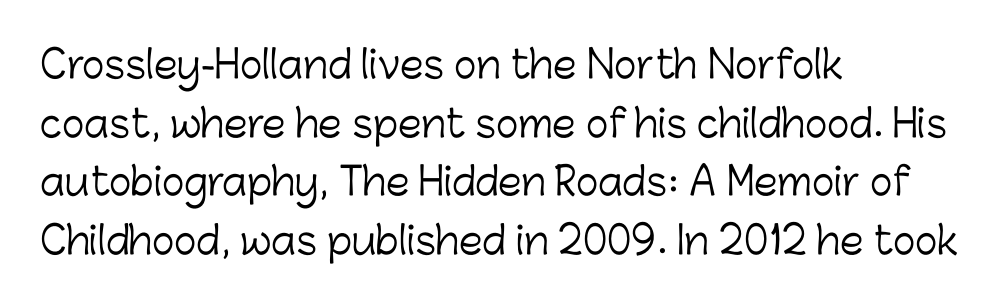
Q: Is the text bold? A: No.
Q: Is the text italic (slanted)? A: No, it is upright.
Q: Is the typeface a serif or a sans-serif typeface? A: Sans-serif.
Q: Is the text underlined? A: No.
Q: How is the paragraph aligned? A: Left-aligned.
Q: Is the spacing between letters normal or unusually wide? A: Normal.
Q: Is the spacing between lines tight, normal or loose? A: Normal.
Q: Width (condensed, normal, or wide)? A: Normal.
Q: Stroke contrast? A: Low.
Q: x-height? A: Medium.
Q: Monospaced? A: No.
